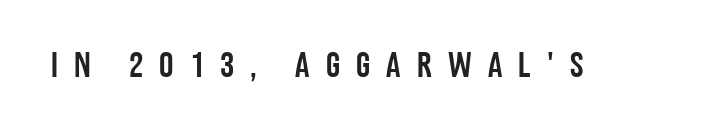
The image shows 36 px condensed sans-serif type, upright; set unusually wide letter spacing (+0.45 em), not underlined; low stroke contrast and a large x-height.
